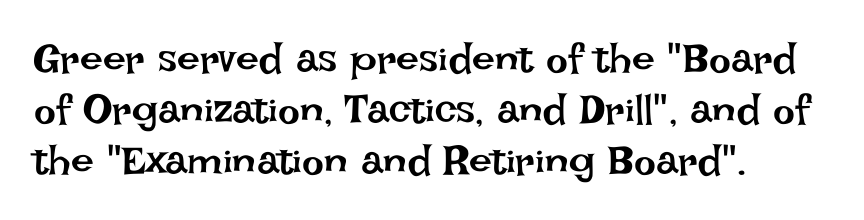
{"italic": "no", "bold": "no", "weight": "regular", "width": "normal", "stroke_contrast": "low", "x_height": "large", "monospaced": "no", "underline": "no", "align": "left", "line_spacing": "normal", "line_spacing_ratio": 1.25, "letter_spacing": "normal", "letter_spacing_em": 0.0, "glyph_px": 41}
